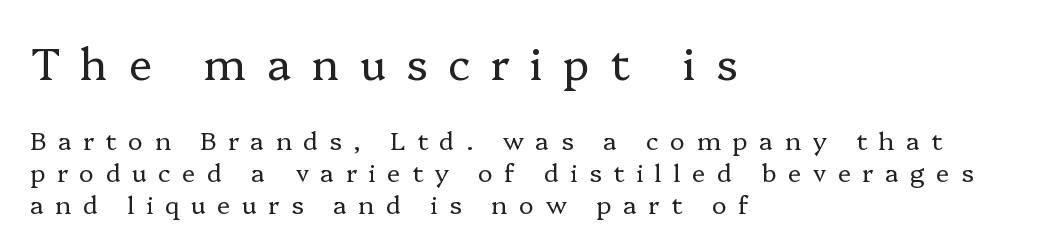
{"serif": "yes", "italic": "no", "bold": "no", "weight": "regular", "width": "normal", "stroke_contrast": "low", "x_height": "medium", "monospaced": "no", "underline": "no", "align": "left", "line_spacing": "normal", "line_spacing_ratio": 1.27, "letter_spacing": "wide", "letter_spacing_em": 0.46, "larger_block": "first", "size_ratio": 1.76, "glyph_px": 44}
